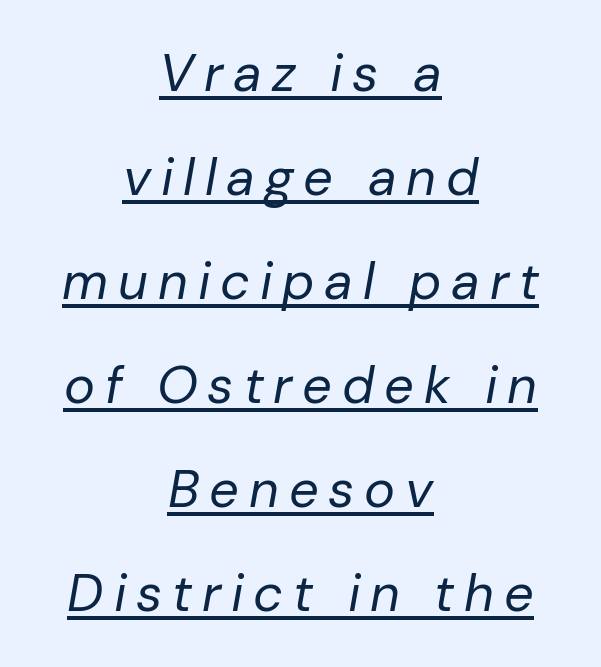
Q: Is the text bold? A: No.
Q: Is the text italic (slanted)? A: Yes, it leans right by about 10 degrees.
Q: Is the text underlined? A: Yes.
Q: How is the paragraph aligned? A: Centered.
Q: Is the spacing between lines tight, normal or loose? A: Loose.
Q: Width (condensed, normal, or wide)? A: Normal.
Q: Stroke contrast? A: Low.
Q: x-height? A: Medium.
Q: Monospaced? A: No.
